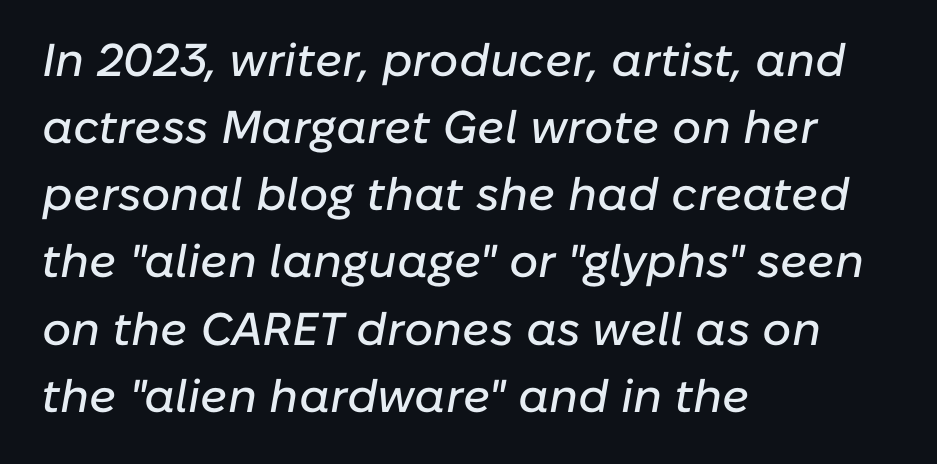
{"italic": "yes", "lean": "right", "slant_degrees": 10, "width": "normal", "stroke_contrast": "low", "x_height": "medium", "monospaced": "no", "underline": "no", "align": "left", "line_spacing": "normal", "line_spacing_ratio": 1.46, "letter_spacing": "normal", "letter_spacing_em": 0.0, "glyph_px": 46}
